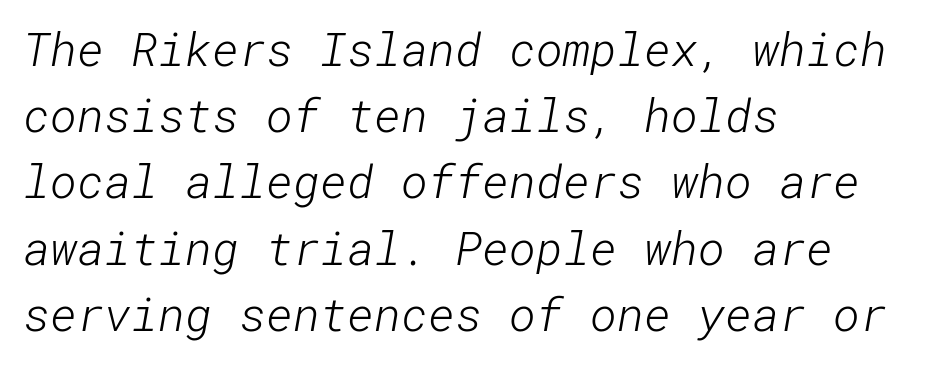
Weight class: somewhere from thin through regular. The letters sit at their default tracking, neither squeezed nor spread. The rag falls on the right side of this text block. Quick note: underline off. No feet cap the strokes, marking this as sans-serif type.
